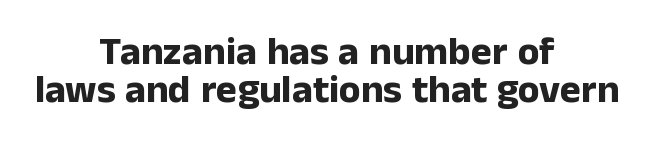
{"serif": "no", "italic": "no", "bold": "yes", "weight": "bold", "width": "normal", "stroke_contrast": "low", "x_height": "medium", "monospaced": "no", "underline": "no", "align": "center", "line_spacing": "tight", "line_spacing_ratio": 0.96, "letter_spacing": "normal", "letter_spacing_em": 0.0, "glyph_px": 40}
